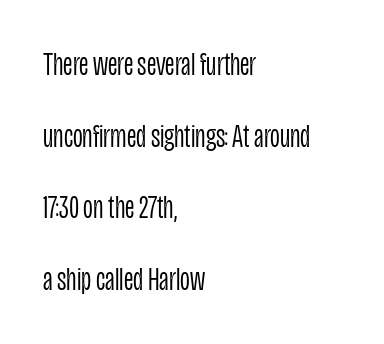
Nothing heavy about these letters — not bold at all. This block would shrink considerably if given ordinary leading; it's expanded now. Casual observation: everything's shoved over to the left. The passage shown is typed in a proportional face where columns would drift. Check under the words: just untouched page.
